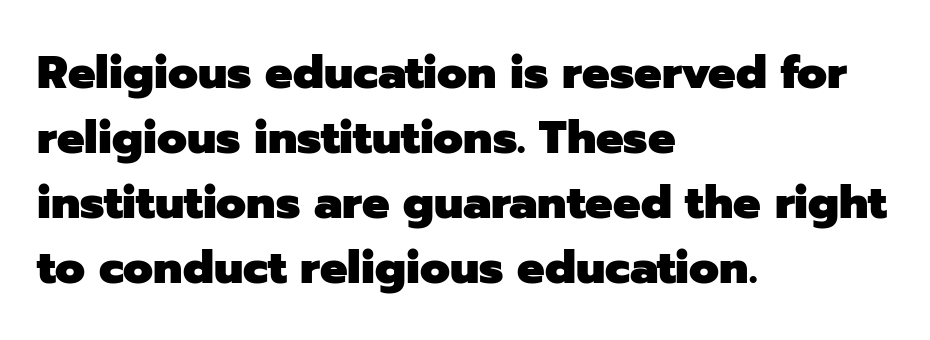
These lines are rendered in a variable-pitch font. Is there much room between lines? A standard amount, neither cramped nor airy. Here the glyphs are tracked normally, forming tight word shapes. The rendering shows plain stroke endings on the letterforms — a sans-serif design. Type without underlining.
